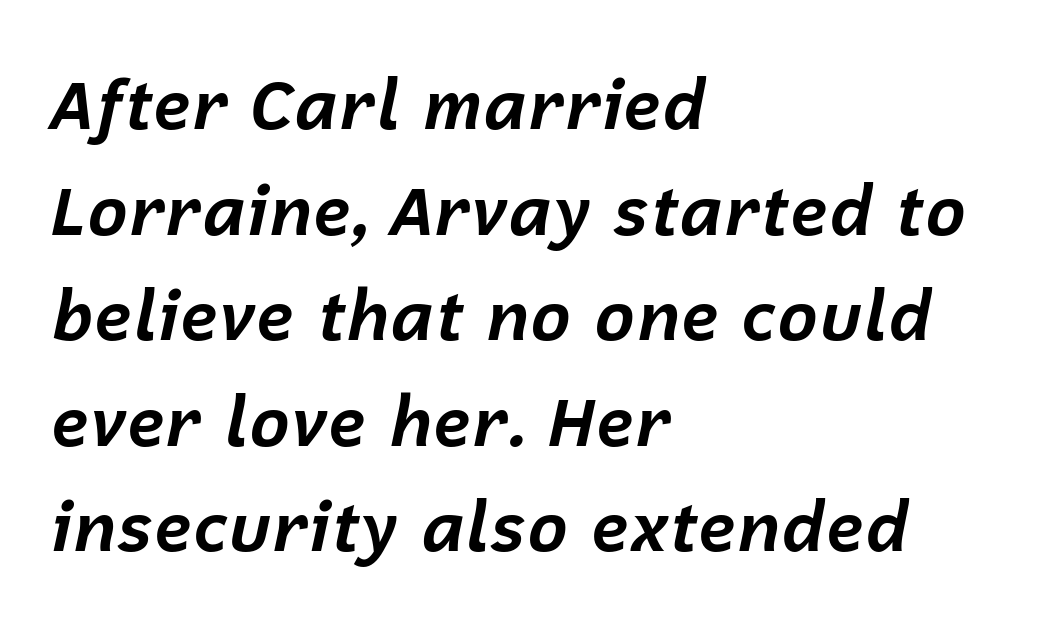
Students, observe: this is what conventionally led text looks like. There's an unmistakable incline to the writing here. Beneath every word, the page is bare. The passage shown is typed in a proportional face where columns would drift. The passage is arranged the way most books set body copy — flush left.
